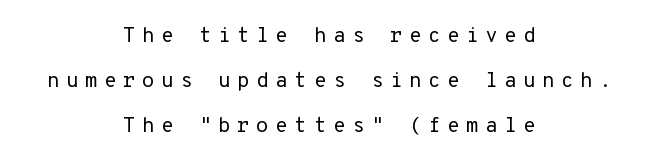
{"italic": "no", "bold": "no", "underline": "no", "align": "center", "line_spacing": "loose", "line_spacing_ratio": 2.15, "letter_spacing": "wide", "letter_spacing_em": 0.29, "glyph_px": 21}
